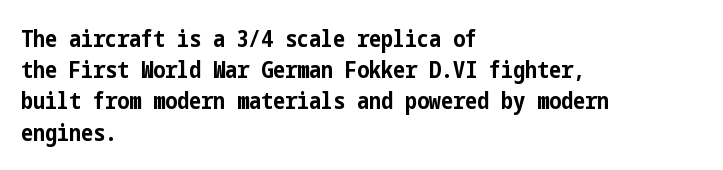
{"italic": "no", "bold": "yes", "underline": "no", "align": "left", "line_spacing": "normal", "line_spacing_ratio": 1.3, "letter_spacing": "normal", "letter_spacing_em": 0.0, "glyph_px": 24}
